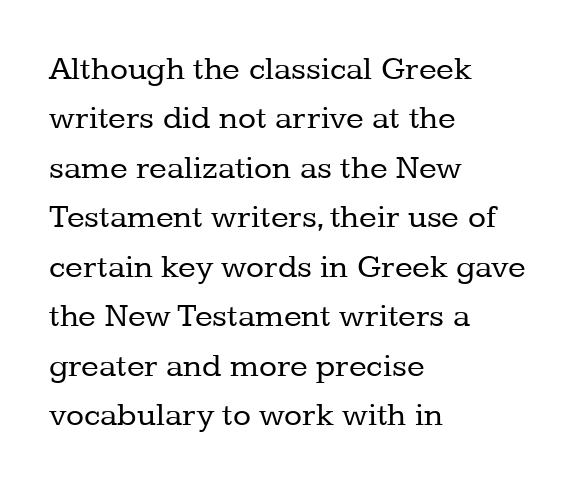
Proportional: the letters do not fall into vertical columns. These lines sit exactly where default settings would place them. No chunkiness to these letters — they're not bold. Where is the straight margin? On the left. Lines of text with bare space underneath.
